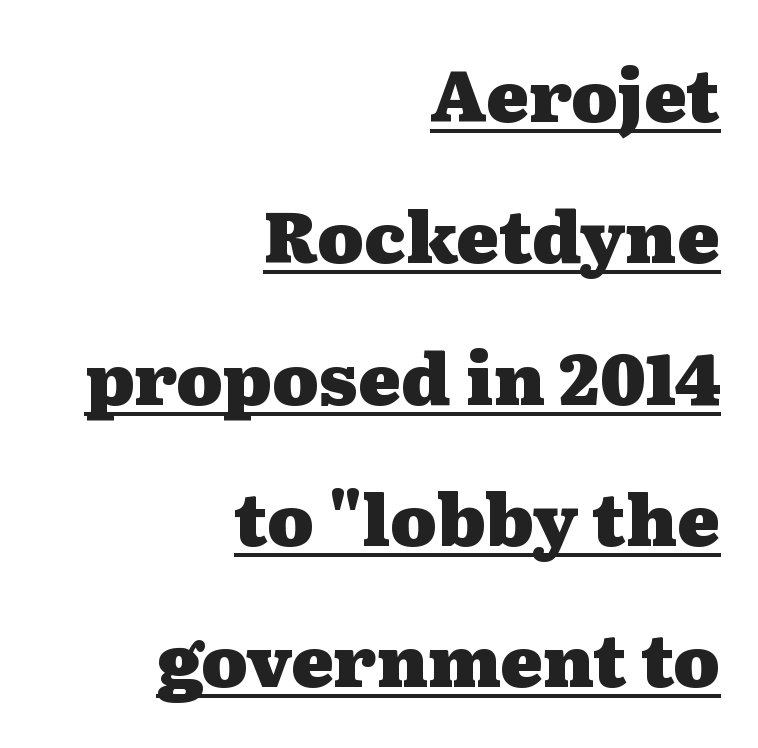
{"serif": "yes", "italic": "no", "bold": "yes", "weight": "heavy", "width": "wide", "stroke_contrast": "medium", "x_height": "medium", "monospaced": "no", "underline": "yes", "align": "right", "line_spacing": "loose", "line_spacing_ratio": 1.99, "letter_spacing": "normal", "letter_spacing_em": 0.0, "glyph_px": 71}
